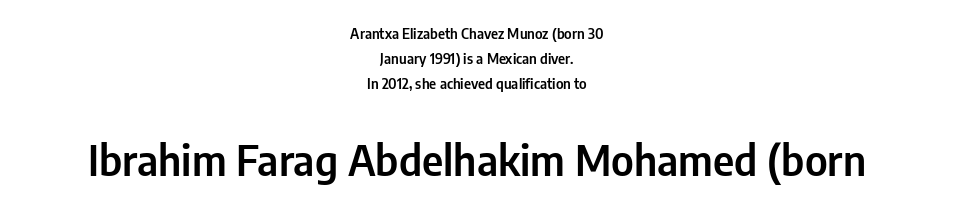
Reading top to bottom, the characters get bigger at the block break. In terms of letterform style, serifs are entirely absent. Honestly, the letter spacing is just normal — you wouldn't notice it. The passage shown is typed in a proportional face where columns would drift. Rule under the text: the space is simply empty. Horizontally, the lines are justified to the midpoint only.
